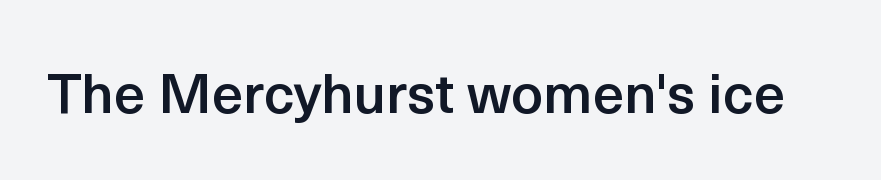
Q: Is the text bold? A: Semi-bold.
Q: Is the text italic (slanted)? A: No, it is upright.
Q: Is the typeface a serif or a sans-serif typeface? A: Sans-serif.
Q: Is the text underlined? A: No.
Q: Is the spacing between letters normal or unusually wide? A: Normal.
Q: Width (condensed, normal, or wide)? A: Normal.
Q: x-height? A: Medium.
Q: Monospaced? A: No.
